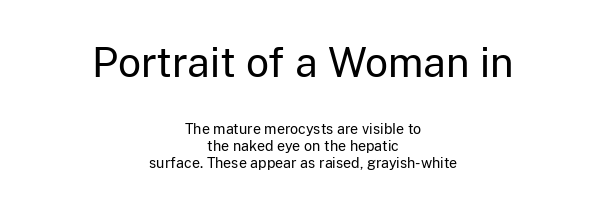
The image shows 40 px regular-weight sans-serif type, upright; set centered, line spacing 1.22x, normal letter spacing, not underlined; the first (top) block is 2.86x larger; low stroke contrast and a medium x-height.
